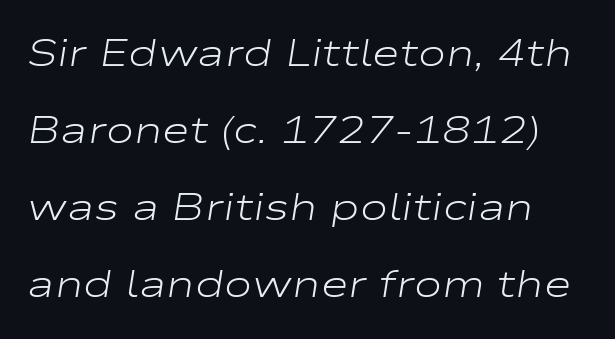
The image shows 38 px light, wide type, italic (leaning right); set loose line spacing (2.03x), normal letter spacing, not underlined; low stroke contrast and a medium x-height.
